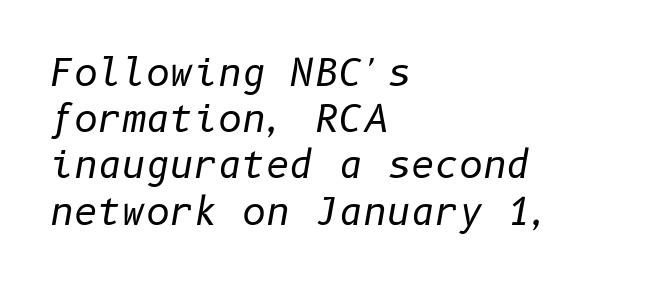
{"italic": "yes", "lean": "right", "slant_degrees": 10, "bold": "no", "weight": "regular", "width": "normal", "stroke_contrast": "low", "x_height": "medium", "underline": "no", "align": "left", "line_spacing": "normal", "line_spacing_ratio": 1.25, "letter_spacing": "normal", "letter_spacing_em": 0.0, "glyph_px": 37}
